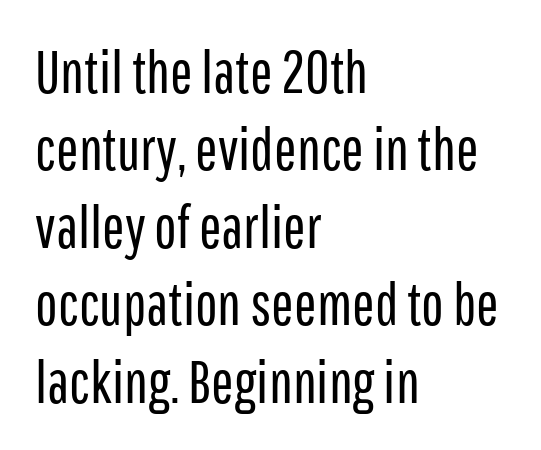
{"serif": "no", "italic": "no", "bold": "no", "weight": "regular", "width": "condensed", "stroke_contrast": "low", "x_height": "medium", "monospaced": "no", "underline": "no", "align": "left", "line_spacing": "normal", "line_spacing_ratio": 1.29, "letter_spacing": "normal", "letter_spacing_em": 0.0, "glyph_px": 60}
